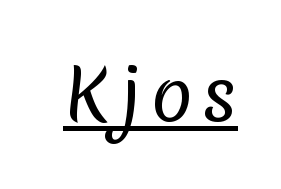
Q: Is the text bold? A: No.
Q: Is the typeface a serif or a sans-serif typeface? A: Sans-serif.
Q: Is the text underlined? A: Yes.
Q: Width (condensed, normal, or wide)? A: Normal.
Q: Stroke contrast? A: Low.
Q: x-height? A: Medium.
Q: Monospaced? A: No.
